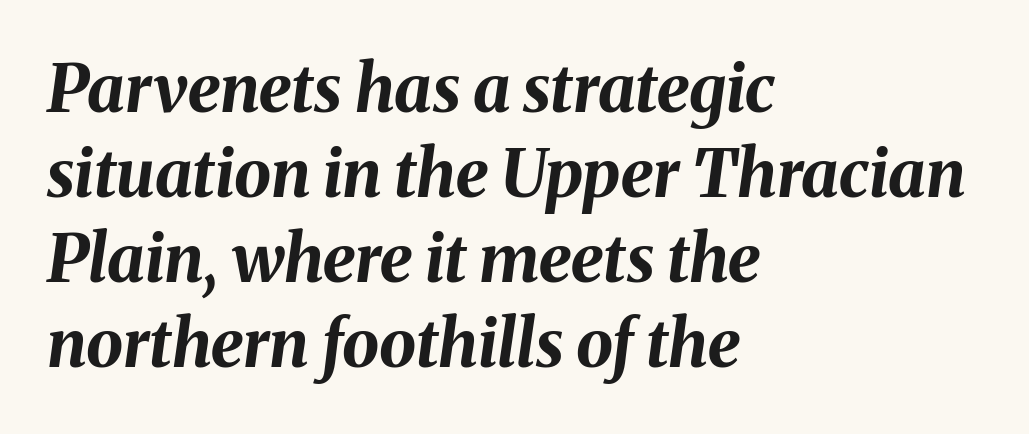
The image shows 66 px bold type, italic (leaning right); set left-aligned, normal line spacing (1.29x), normal letter spacing, not underlined; medium stroke contrast and a medium x-height.
